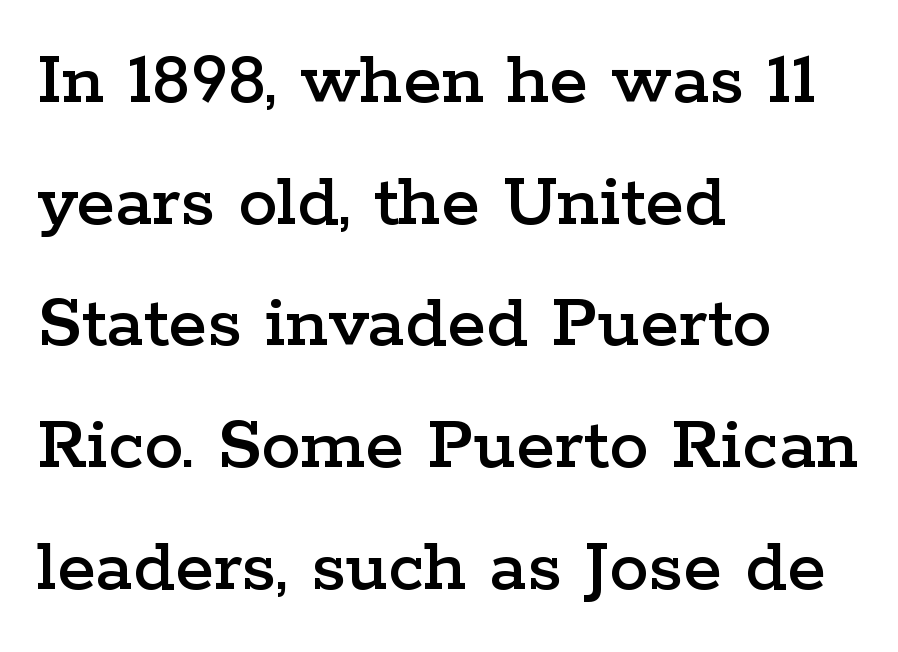
The image shows 79 px wide serif type, upright; set left-aligned, normal line spacing (1.54x), normal letter spacing, not underlined; low stroke contrast and a medium x-height.
